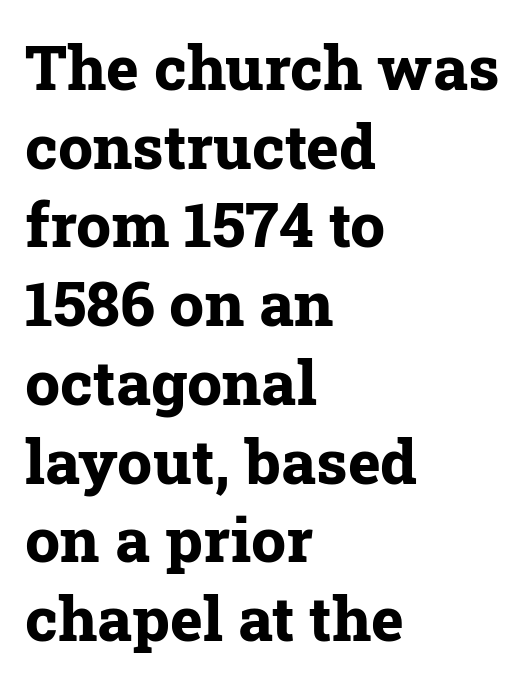
{"serif": "yes", "italic": "no", "bold": "yes", "weight": "bold", "width": "normal", "stroke_contrast": "low", "x_height": "medium", "monospaced": "no", "underline": "no", "align": "left", "line_spacing": "normal", "line_spacing_ratio": 1.27, "letter_spacing": "normal", "letter_spacing_em": 0.0, "glyph_px": 62}
